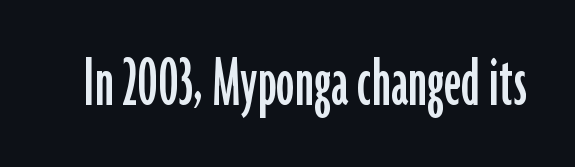
Q: Is the text italic (slanted)? A: No, it is upright.
Q: Is the typeface a serif or a sans-serif typeface? A: Sans-serif.
Q: Is the text underlined? A: No.
Q: Is the spacing between letters normal or unusually wide? A: Normal.
Q: Width (condensed, normal, or wide)? A: Condensed.
Q: Stroke contrast? A: Low.
Q: x-height? A: Medium.
Q: Monospaced? A: No.
